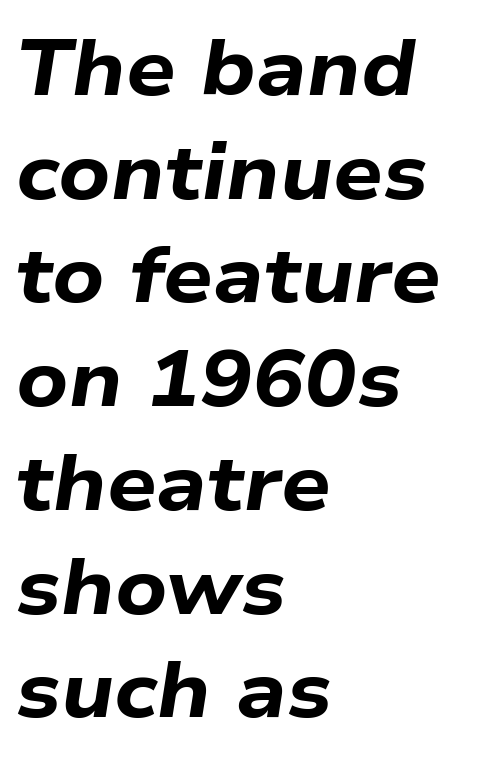
{"italic": "yes", "lean": "right", "slant_degrees": 9, "bold": "yes", "weight": "bold", "width": "wide", "stroke_contrast": "low", "x_height": "medium", "monospaced": "no", "underline": "no", "align": "left", "line_spacing": "normal", "line_spacing_ratio": 1.33, "letter_spacing": "normal", "letter_spacing_em": 0.0, "glyph_px": 78}
